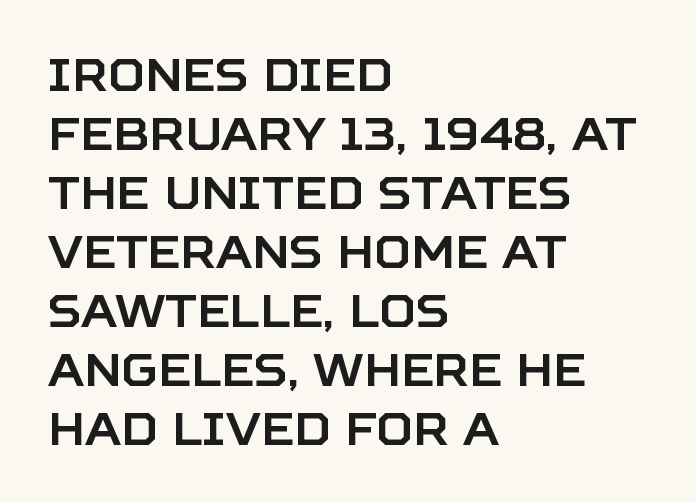
You could not count columns in this text — the font is proportionally spaced. Caption: standard tracking, unaltered. Where is the straight margin? On the left. A normal amount of white space separates one row of letters from the next. Glance below the letters and you will spot only blank space. Notice how the stems are strictly vertical — no italics here.
